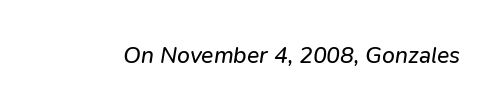
{"italic": "yes", "lean": "right", "slant_degrees": 9, "bold": "no", "underline": "no", "letter_spacing": "normal", "letter_spacing_em": 0.0, "glyph_px": 23}
